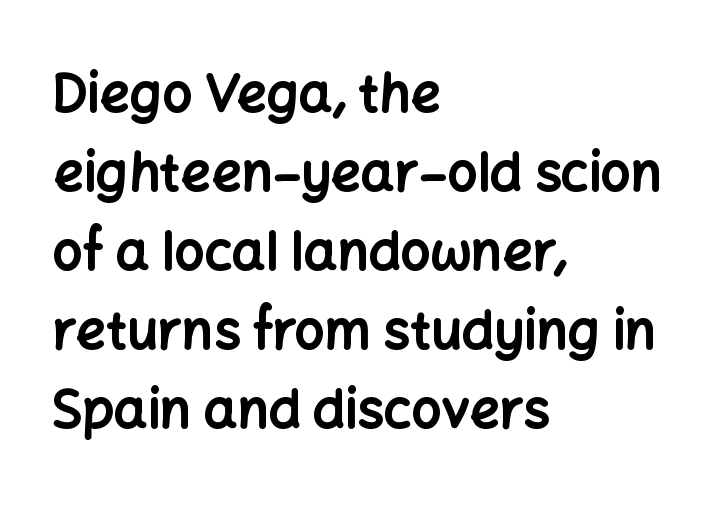
This is the regular roman posture of the typeface. Spacing between characters is what you'd get straight out of the box. The zone under the glyphs is completely vacant. Vertically, the passage feels balanced, rows spaced as you'd expect. As a designer I'd log this as weight 700, bold.
